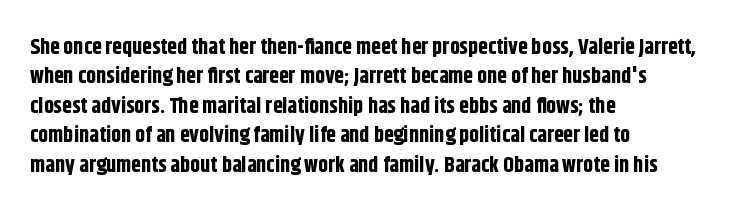
The vertical gap from one line to the next is medium. The rendering uses a bold face; every stroke is thick and dark. When letters stand straight like this, we call the style roman or upright. A typesetter would call this zero additional tracking.
